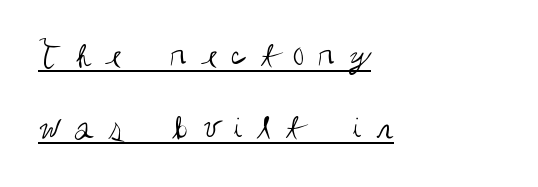
The image shows 38 px regular-weight, condensed sans-serif type; set left-aligned, loose line spacing (1.9x), unusually wide letter spacing (+0.36 em), underlined; medium stroke contrast and a large x-height.
